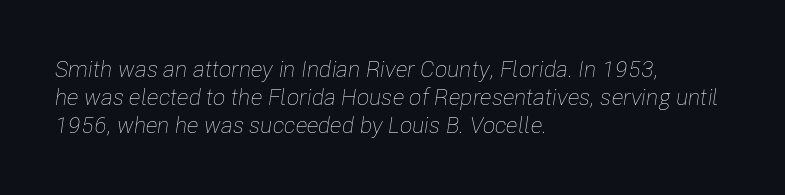
Q: Is the text bold? A: No.
Q: Is the text italic (slanted)? A: Yes, it leans right by about 8 degrees.
Q: Is the text underlined? A: No.
Q: How is the paragraph aligned? A: Left-aligned.
Q: Is the spacing between letters normal or unusually wide? A: Normal.
